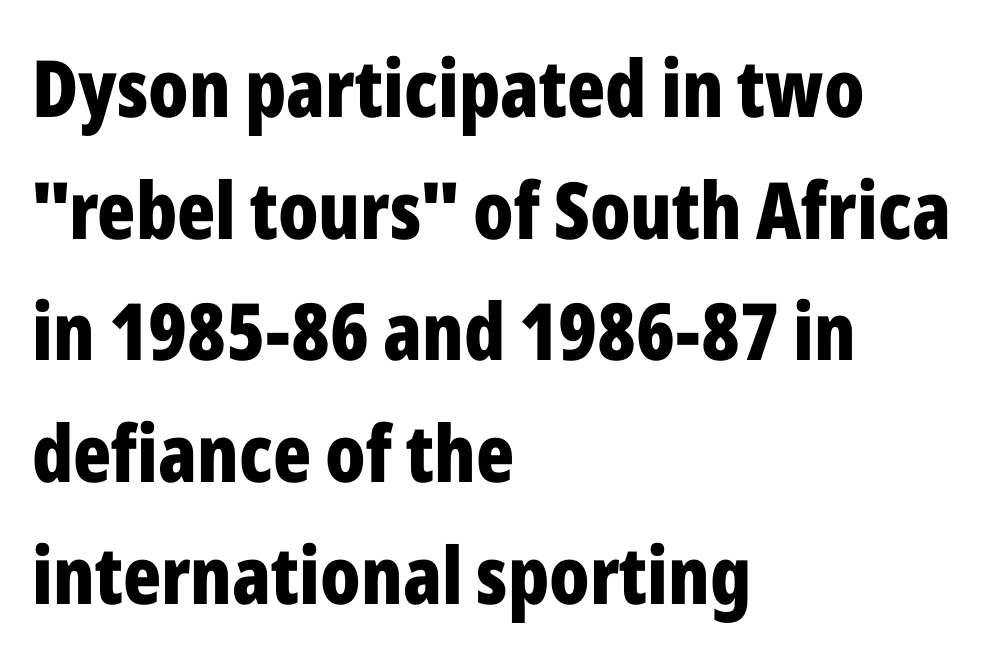
The image shows 79 px bold, condensed sans-serif type, upright; set left-aligned, normal line spacing (1.54x), normal letter spacing, not underlined; low stroke contrast and a medium x-height.
